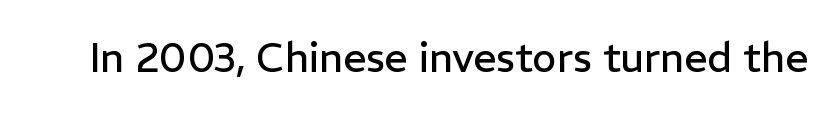
The image shows 41 px regular-weight sans-serif type, upright; set normal letter spacing, not underlined; low stroke contrast and a medium x-height.
